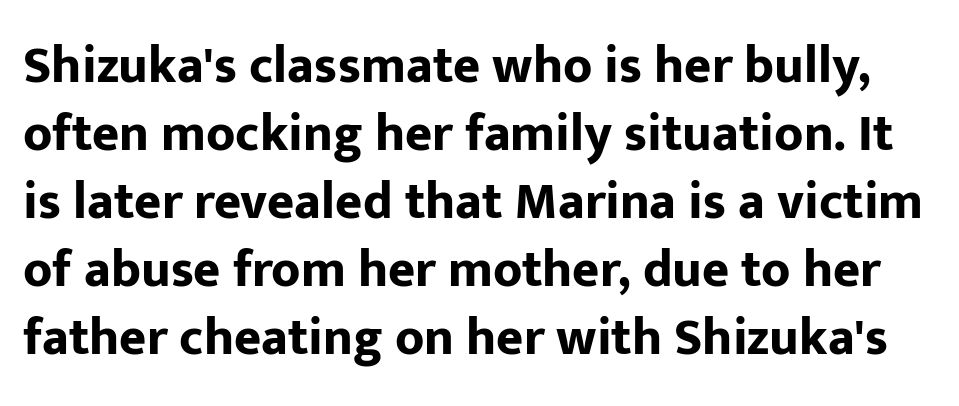
Between one letter and the next there's only the usual sliver of space. Horizontal bands of white between lines are of average thickness. The space directly below the letters is spotless. The font is running at its bold setting. Is this a fixed-width face? No — the glyphs have proportional, varying widths.
